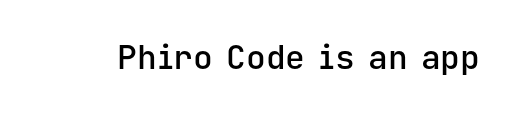
No word sits above an underline. Do the characters align in a grid? Yes, the font is monospaced. In terms of posture, this sample is upright. Examine the stroke ends and you'll find no serifs.
